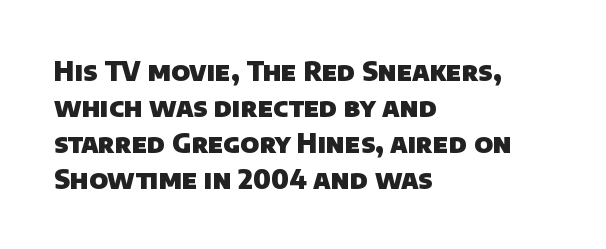
The image shows 26 px bold type; set left-aligned, normal line spacing (1.38x), normal letter spacing, not underlined.
